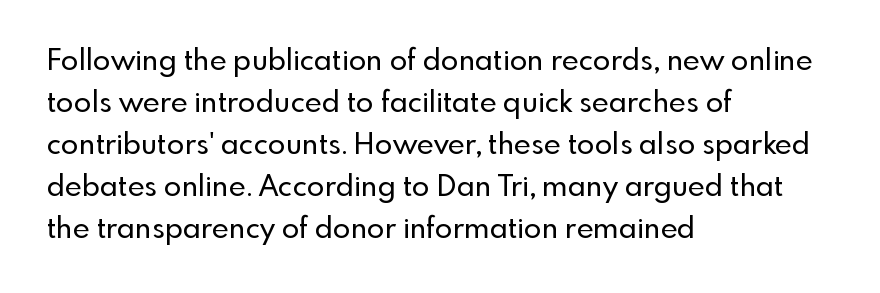
The image shows 29 px sans-serif type, upright; set left-aligned, normal line spacing (1.45x), normal letter spacing, not underlined; a small x-height.
